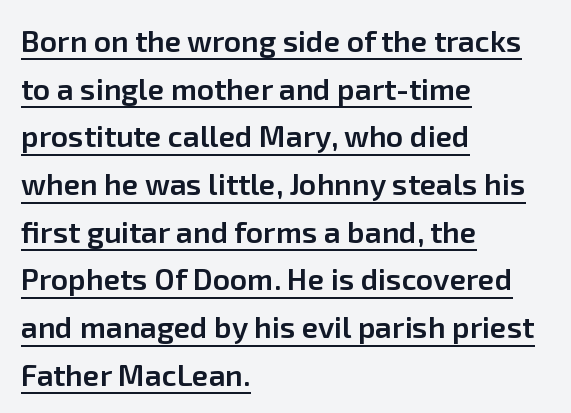
How heavy is the stroke? Medium-heavy — a semibold, shy of bold. The passage shown is typed in a proportional face where columns would drift. Leading: standard. The type family on display is of the sans-serif kind. The rag falls on the right side of this text block. Here the glyphs are tracked normally, forming tight word shapes.
